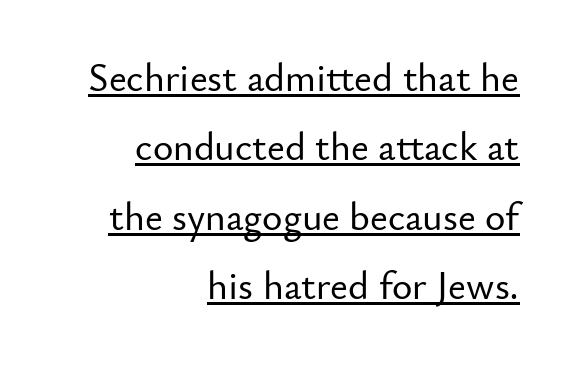
The text was rendered using a sans face with plain stroke endings. Like a heading marked for emphasis, these lines bear an underscore. The rendering uses natural spacing where letterforms have individual widths. A typesetter would call this zero additional tracking. Short and long lines alike share a common ending point at right.
